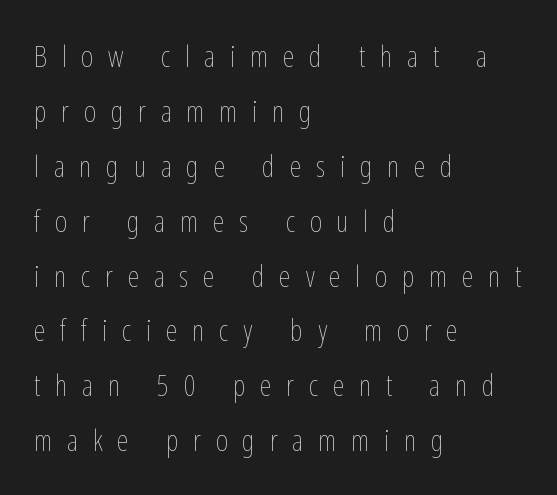
The image shows 30 px thin, condensed type, upright; set left-aligned, line spacing 1.83x, unusually wide letter spacing (+0.49 em), not underlined; low stroke contrast and a medium x-height.
